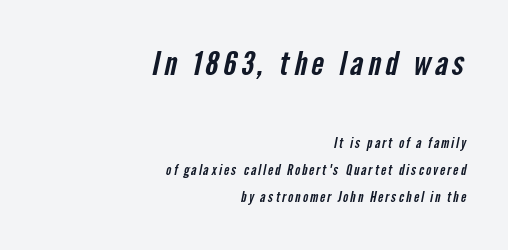
The image shows 33 px condensed sans-serif type; set right-aligned, loose line spacing (1.95x), not underlined; the first (top) block is 2.36x larger; low stroke contrast and a medium x-height.
